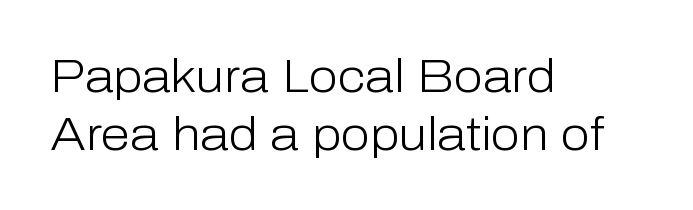
Q: Is the text bold? A: No.
Q: Is the text italic (slanted)? A: No, it is upright.
Q: Is the typeface a serif or a sans-serif typeface? A: Sans-serif.
Q: Is the text underlined? A: No.
Q: How is the paragraph aligned? A: Left-aligned.
Q: Is the spacing between letters normal or unusually wide? A: Normal.
Q: Width (condensed, normal, or wide)? A: Normal.
Q: Stroke contrast? A: Low.
Q: x-height? A: Medium.
Q: Monospaced? A: No.
